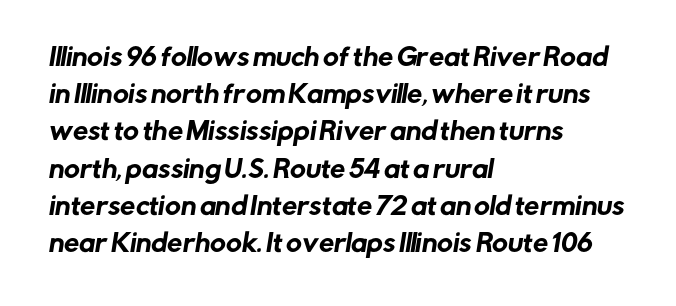
{"underline": "no", "align": "left", "line_spacing": "normal", "line_spacing_ratio": 1.55, "letter_spacing": "normal", "letter_spacing_em": 0.0, "glyph_px": 24}
